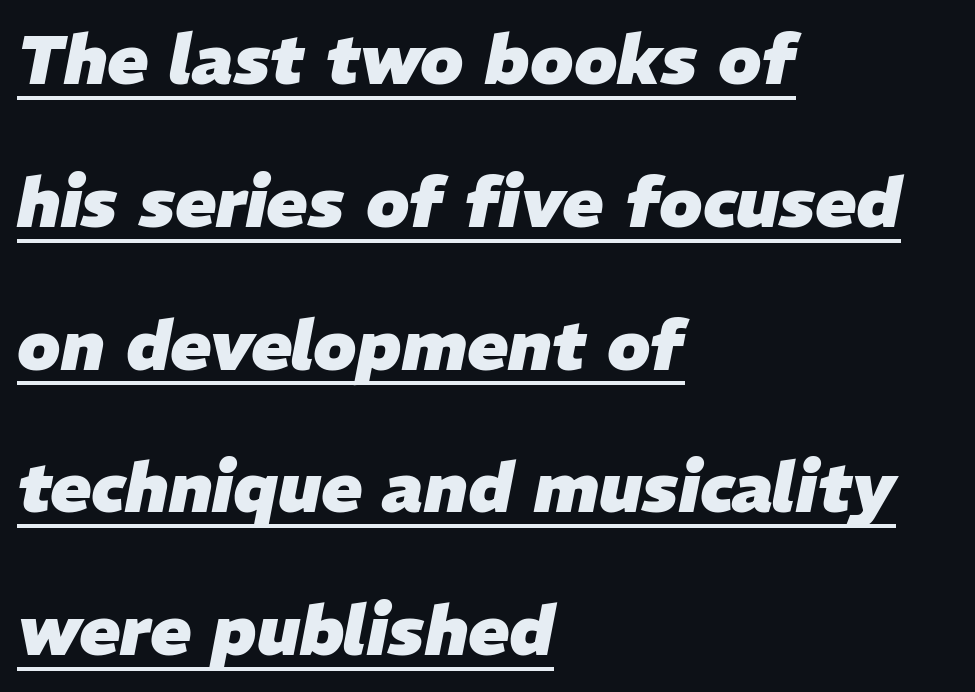
Compared with typical paragraphs, the rows here are farther apart. You could not count columns in this text — the font is proportionally spaced. If you drew a line through each stem, it would be angled. A typographer would call this underscored text.
